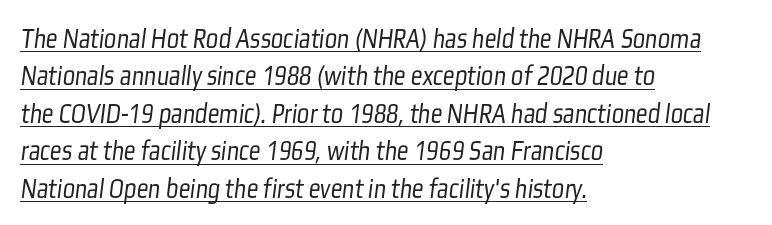
The image shows 29 px light, condensed sans-serif type; set left-aligned, normal line spacing (1.29x), normal letter spacing, underlined; low stroke contrast and a medium x-height.
